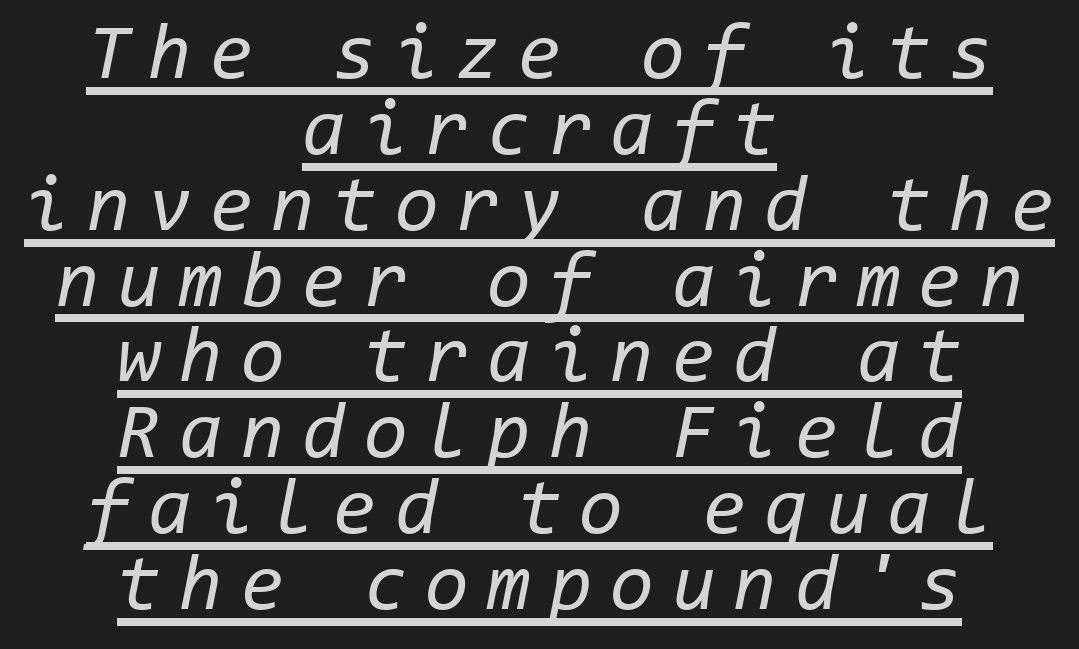
Q: Is the text bold? A: No.
Q: Is the text italic (slanted)? A: Yes, it leans right by about 11 degrees.
Q: Is the text underlined? A: Yes.
Q: How is the paragraph aligned? A: Centered.
Q: Is the spacing between letters normal or unusually wide? A: Unusually wide.
Q: Is the spacing between lines tight, normal or loose? A: Tight.
Q: Width (condensed, normal, or wide)? A: Normal.
Q: Stroke contrast? A: Low.
Q: x-height? A: Medium.
Q: Monospaced? A: Yes.
